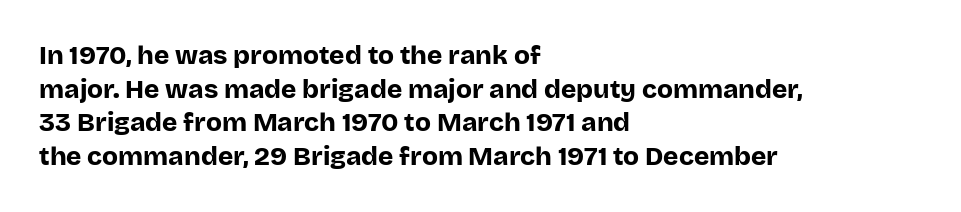
Q: Is the text bold? A: Yes.
Q: Is the text italic (slanted)? A: No, it is upright.
Q: Is the text underlined? A: No.
Q: How is the paragraph aligned? A: Left-aligned.
Q: Is the spacing between letters normal or unusually wide? A: Normal.
Q: Is the spacing between lines tight, normal or loose? A: Normal.
